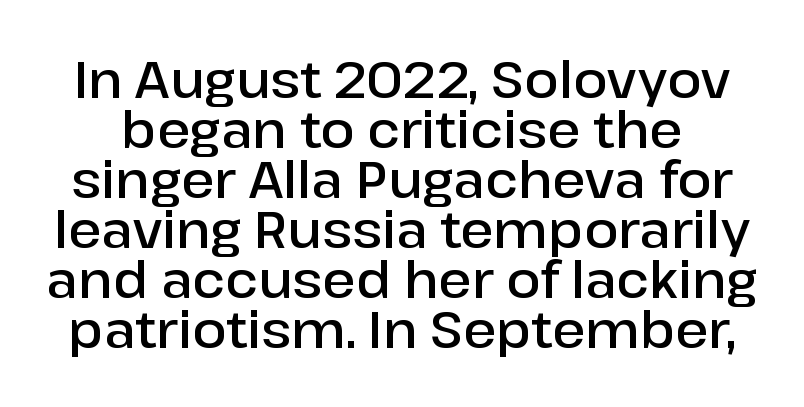
The image shows 50 px semibold sans-serif type, upright; set tight line spacing (1.0x), normal letter spacing, not underlined; low stroke contrast and a medium x-height.
